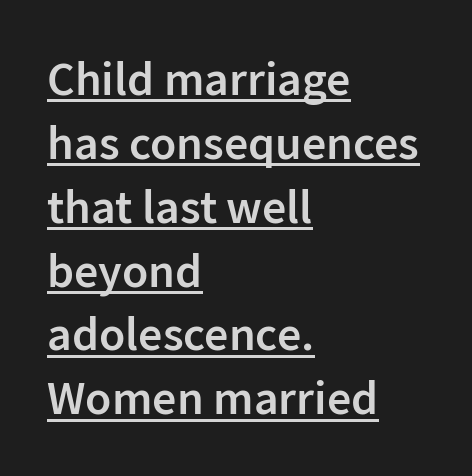
{"serif": "no", "italic": "no", "bold": "semi", "weight": "semibold", "width": "normal", "stroke_contrast": "low", "x_height": "medium", "monospaced": "no", "underline": "yes", "align": "left", "line_spacing": "normal", "line_spacing_ratio": 1.33, "letter_spacing": "normal", "letter_spacing_em": 0.0, "glyph_px": 48}
